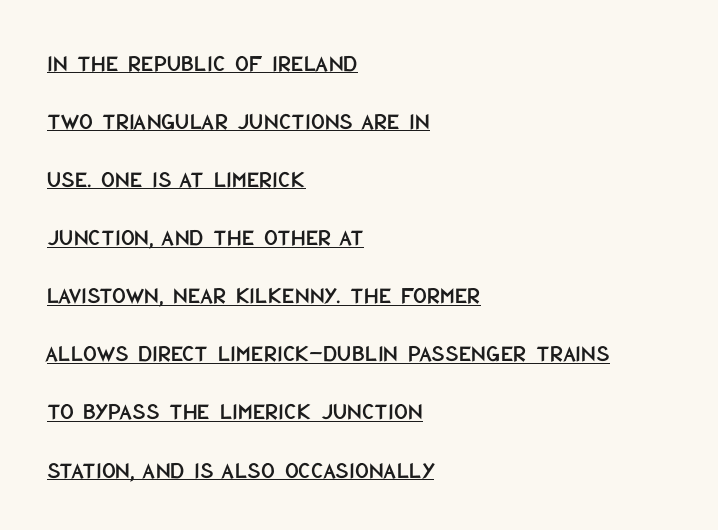
The image shows 24 px text type, upright; set left-aligned, loose line spacing (2.42x), normal letter spacing, underlined.
